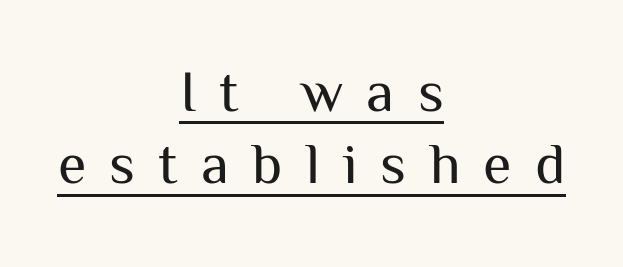
The image shows 58 px regular-weight sans-serif type, upright; set centered, normal line spacing (1.25x), unusually wide letter spacing (+0.4 em), underlined; medium stroke contrast and a medium x-height.
